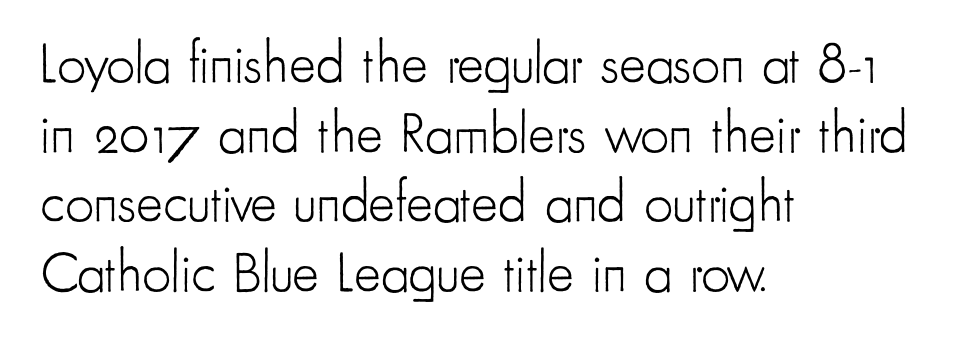
{"serif": "no", "italic": "no", "bold": "no", "weight": "light", "width": "condensed", "stroke_contrast": "low", "x_height": "small", "monospaced": "no", "underline": "no", "align": "left", "line_spacing_ratio": 1.22, "letter_spacing": "normal", "letter_spacing_em": 0.0, "glyph_px": 57}
